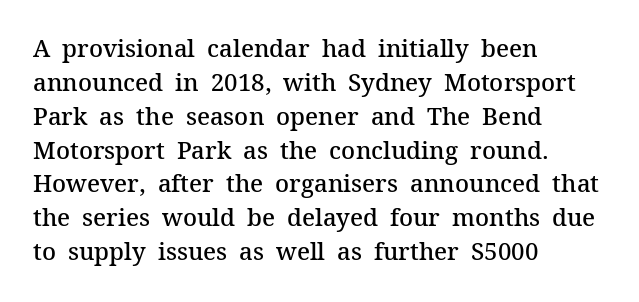
The image shows 24 px text type, upright; set left-aligned, normal line spacing (1.41x), normal letter spacing, not underlined.
